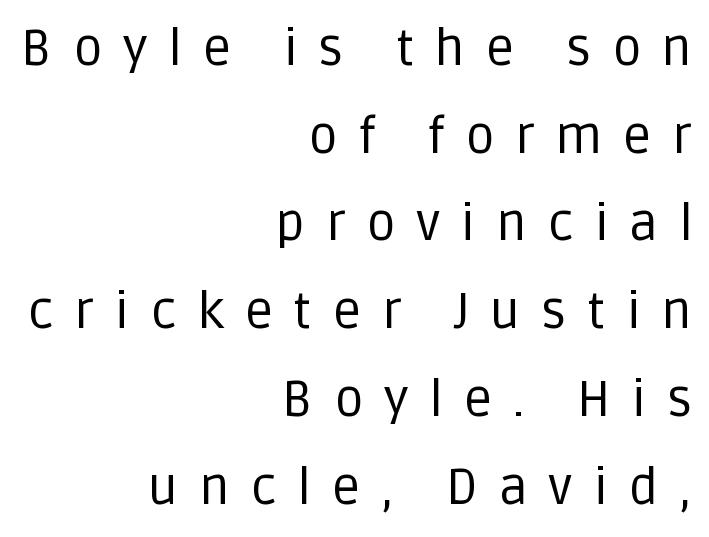
The image shows 51 px regular-weight sans-serif type, upright; set right-aligned, line spacing 1.72x, unusually wide letter spacing (+0.4 em), not underlined; low stroke contrast and a large x-height.
